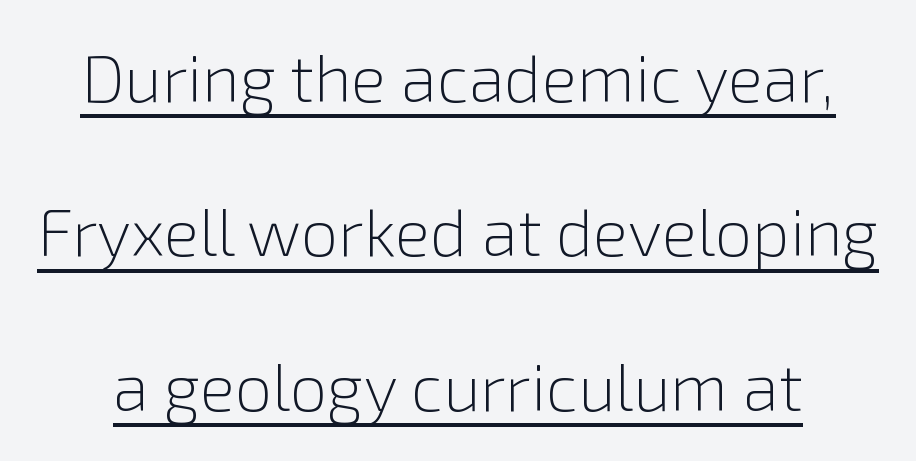
The image shows 66 px light sans-serif type, upright; set loose line spacing (2.34x), normal letter spacing, underlined; a medium x-height.
